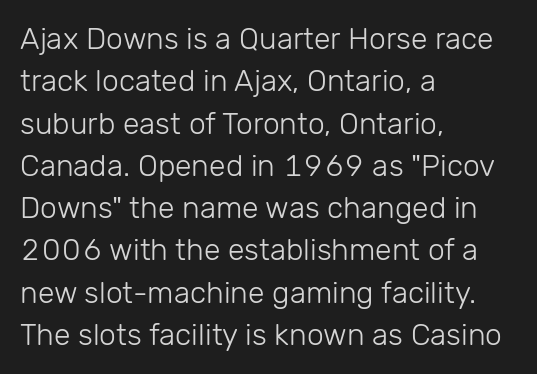
The image shows 30 px light sans-serif type, upright; set left-aligned, normal line spacing (1.41x), normal letter spacing, not underlined; low stroke contrast and a medium x-height.
